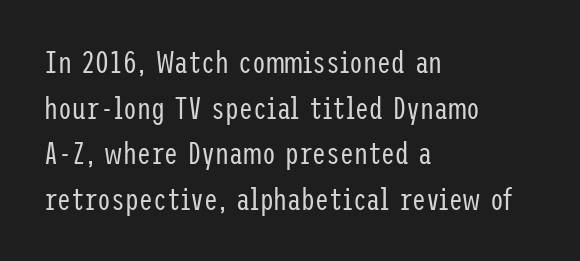
The image shows 31 px regular-weight, condensed sans-serif type, upright; set left-aligned, normal line spacing (1.47x), normal letter spacing, not underlined; low stroke contrast and a medium x-height.
